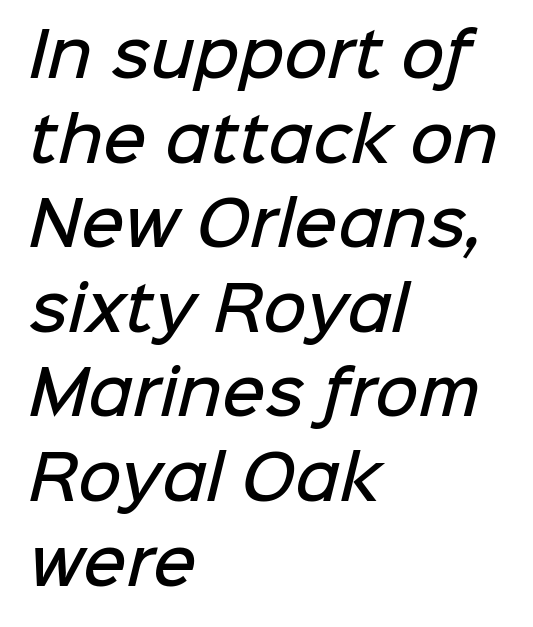
{"serif": "no", "bold": "semi", "weight": "semibold", "width": "normal", "stroke_contrast": "low", "x_height": "medium", "monospaced": "no", "underline": "no", "align": "left", "line_spacing": "normal", "line_spacing_ratio": 1.41, "letter_spacing": "normal", "letter_spacing_em": 0.0, "glyph_px": 60}
